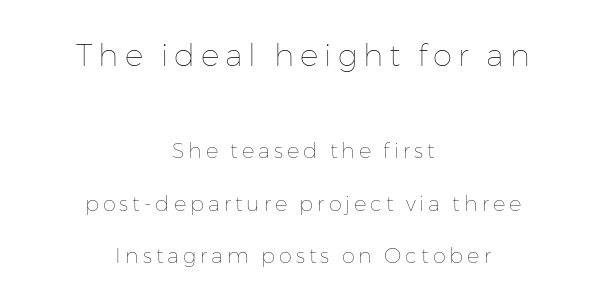
{"italic": "no", "bold": "no", "weight": "thin", "width": "normal", "stroke_contrast": "low", "x_height": "medium", "monospaced": "no", "underline": "no", "align": "center", "line_spacing": "loose", "line_spacing_ratio": 2.5, "larger_block": "first", "size_ratio": 1.48, "glyph_px": 31}
